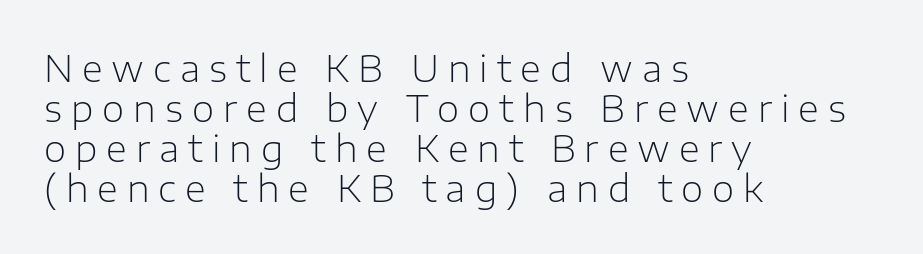
The line-height multiplier appears low, near solid setting. Every character sits straight up, as roman type does. No heavy texture on the line: the type isn't bold. Do the characters align in a grid? No, the font is proportional. Compared with a centered layout, this one pins lines to the left instead.
